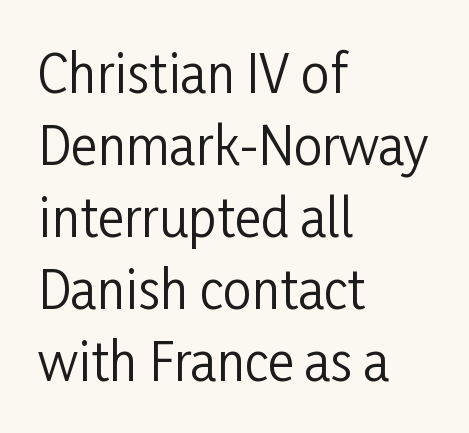
Q: Is the text bold? A: No.
Q: Is the text italic (slanted)? A: No, it is upright.
Q: Is the typeface a serif or a sans-serif typeface? A: Sans-serif.
Q: Is the text underlined? A: No.
Q: How is the paragraph aligned? A: Left-aligned.
Q: Is the spacing between letters normal or unusually wide? A: Normal.
Q: Is the spacing between lines tight, normal or loose? A: Normal.
Q: Width (condensed, normal, or wide)? A: Condensed.
Q: Stroke contrast? A: Low.
Q: x-height? A: Medium.
Q: Monospaced? A: No.
